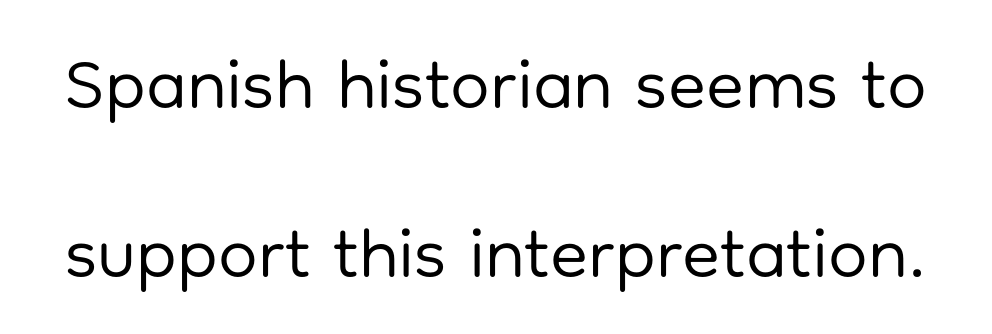
The image shows 70 px regular-weight sans-serif type, upright; set loose line spacing (2.41x), normal letter spacing, not underlined; low stroke contrast and a medium x-height.
